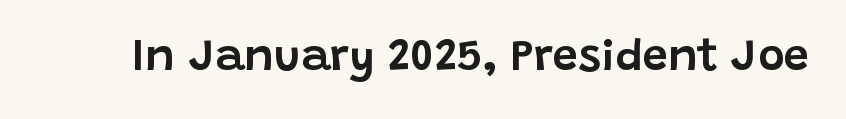
{"serif": "no", "italic": "no", "width": "normal", "stroke_contrast": "low", "x_height": "large", "monospaced": "no", "underline": "no", "letter_spacing": "normal", "letter_spacing_em": 0.0, "glyph_px": 45}
